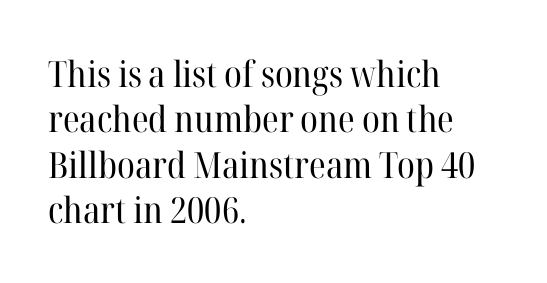
The rendering uses a moderate line-height, typical for paragraphs. Students, note that the glyphs here touch the page at normal intervals. Each row of text sits above clean, open space. The face used here is seriffed, in the tradition of book romans. These lines are rendered in a variable-pitch font.
